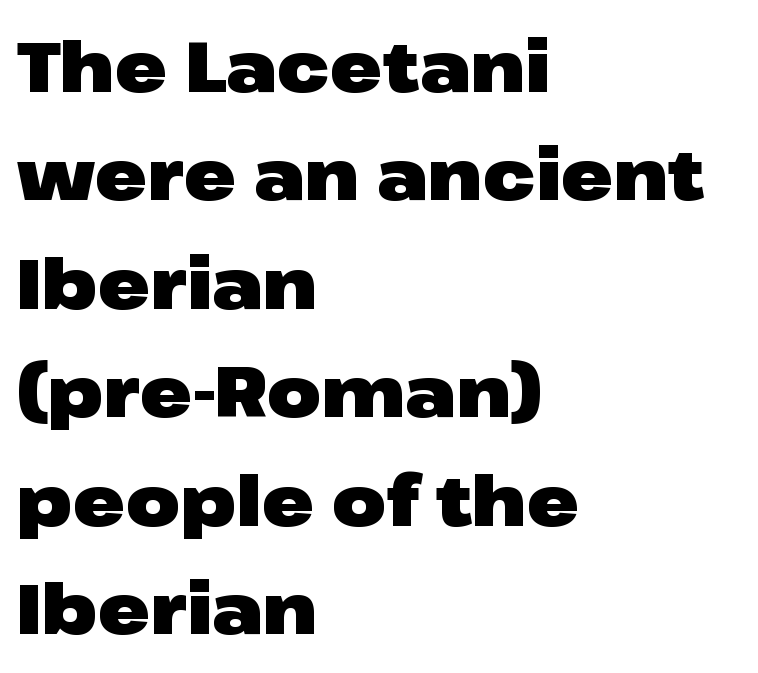
Type without underlining. In terms of weight, the rendering is a true, heavy bold. One glance says typical: line gaps are just what's usual. The designer went with a sans here, leaving each stem footless. This is roman type, the default non-slanted kind.
